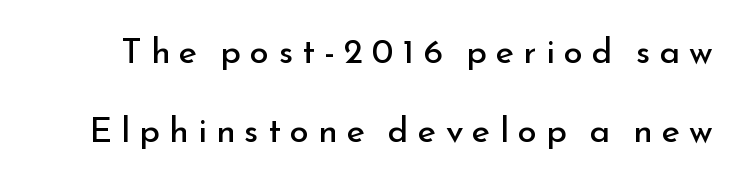
The image shows 35 px regular-weight sans-serif type, upright; set loose line spacing (2.25x), unusually wide letter spacing (+0.26 em), not underlined; low stroke contrast and a small x-height.
